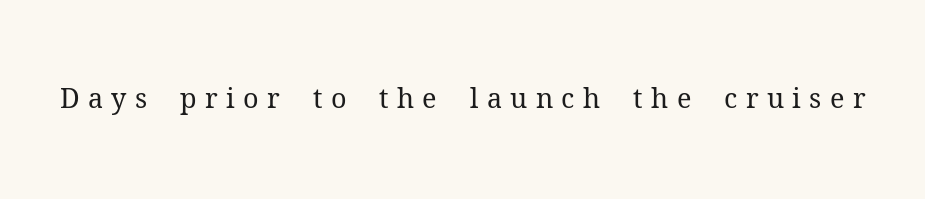
Q: Is the text bold? A: No.
Q: Is the text italic (slanted)? A: No, it is upright.
Q: Is the text underlined? A: No.
Q: Is the spacing between letters normal or unusually wide? A: Unusually wide.
